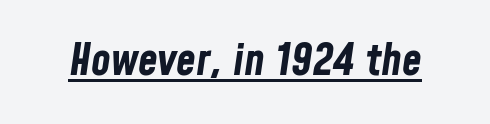
Q: Is the text bold? A: Yes.
Q: Is the text italic (slanted)? A: Yes, it leans right by about 8 degrees.
Q: Is the text underlined? A: Yes.
Q: Is the spacing between letters normal or unusually wide? A: Normal.
Q: Width (condensed, normal, or wide)? A: Condensed.
Q: Stroke contrast? A: Low.
Q: x-height? A: Medium.
Q: Monospaced? A: No.
